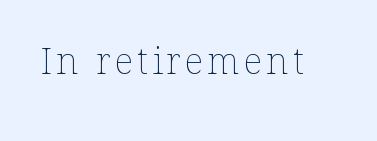
{"italic": "no", "bold": "no", "weight": "thin", "width": "normal", "stroke_contrast": "low", "x_height": "medium", "monospaced": "no", "underline": "no", "glyph_px": 37}
